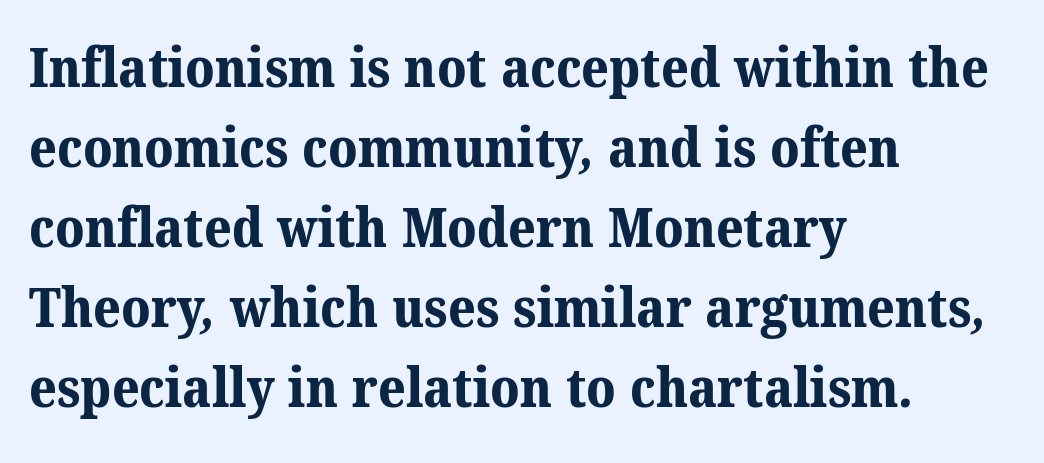
{"serif": "yes", "bold": "yes", "weight": "bold", "width": "normal", "stroke_contrast": "medium", "x_height": "medium", "monospaced": "no", "underline": "no", "align": "left", "line_spacing": "normal", "line_spacing_ratio": 1.48, "letter_spacing": "normal", "letter_spacing_em": 0.0, "glyph_px": 54}
